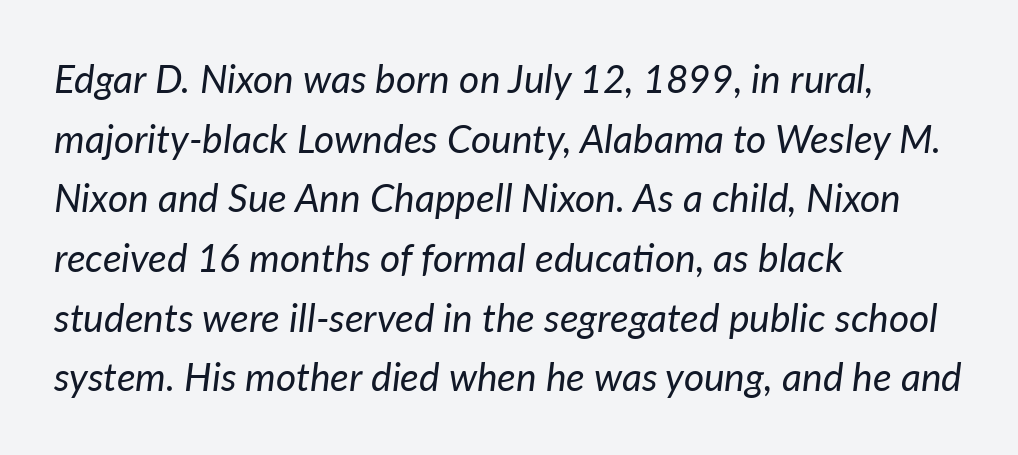
Q: Is the text bold? A: No.
Q: Is the text italic (slanted)? A: Yes, it leans right by about 7 degrees.
Q: Is the text underlined? A: No.
Q: How is the paragraph aligned? A: Left-aligned.
Q: Is the spacing between letters normal or unusually wide? A: Normal.
Q: Is the spacing between lines tight, normal or loose? A: Normal.
Q: Width (condensed, normal, or wide)? A: Normal.
Q: Stroke contrast? A: Low.
Q: x-height? A: Medium.
Q: Monospaced? A: No.
